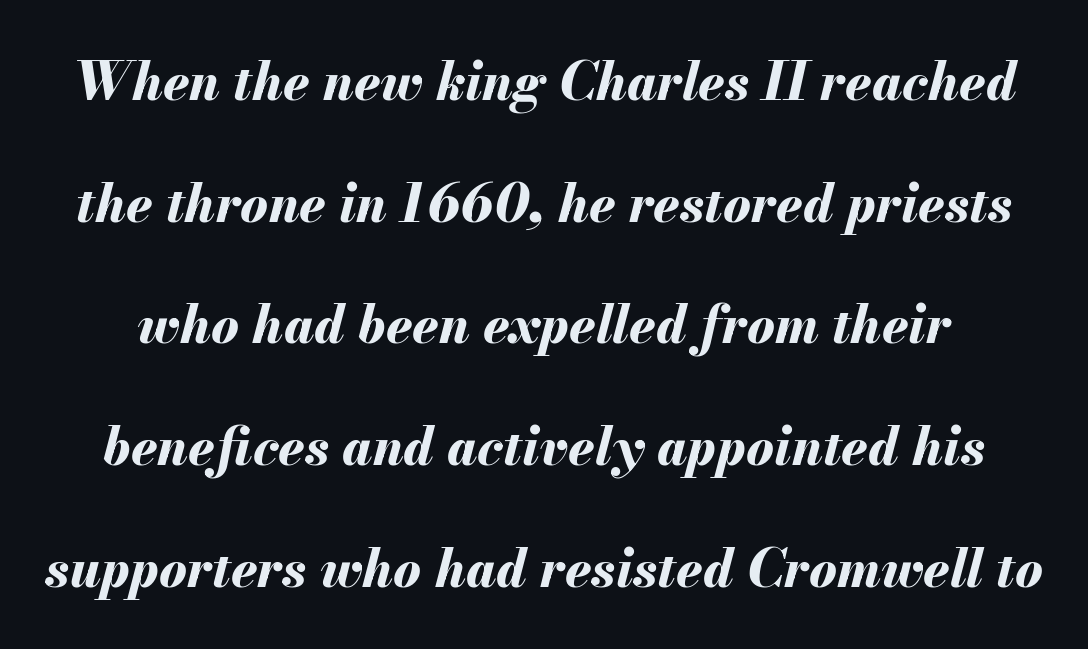
This sample uses plain, unmodified letter spacing. Weight: bold. Descenders are the only things crossing below the line. Quick note: interline space is abundant. These lines are rendered in a variable-pitch font.
